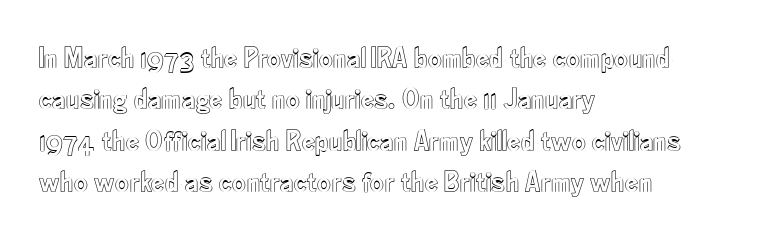
The glyphs are unaccompanied by any horizontal stroke below them. Glyph-to-glyph distance matches everyday printed text. Leading matches the norm, producing a regular column. A roman cut, with each character standing at attention. Left-aligned paragraph, ragged on the right.
